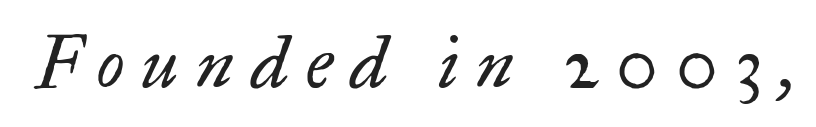
Tracking value appears strongly positive — letters spread wide. The typesetting does not lean heavy: it is not bold. Check under the words: just untouched page. This is serif lettering, the kind often seen in printed books. Characters are canted at an angle relative to the baseline's perpendicular.
